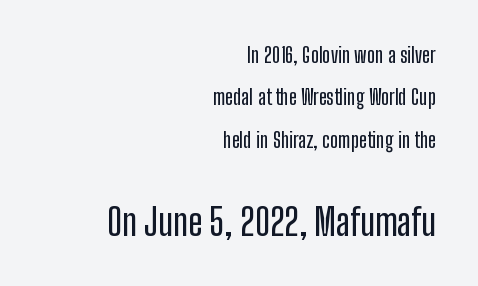
{"serif": "no", "italic": "no", "width": "condensed", "stroke_contrast": "low", "x_height": "medium", "monospaced": "no", "underline": "no", "align": "right", "line_spacing": "loose", "line_spacing_ratio": 2.02, "letter_spacing": "normal", "letter_spacing_em": 0.0, "larger_block": "second", "size_ratio": 1.76, "glyph_px": 37}
